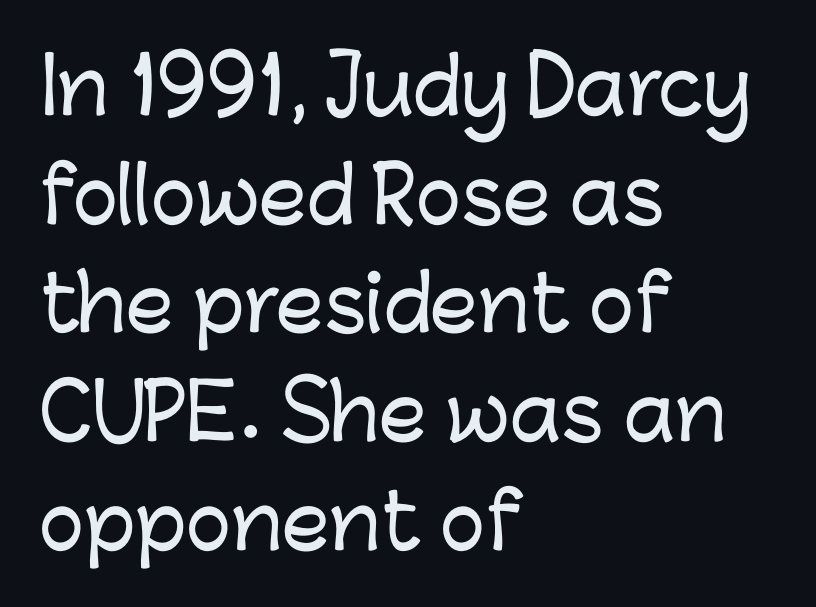
Q: Is the text italic (slanted)? A: No, it is upright.
Q: Is the typeface a serif or a sans-serif typeface? A: Sans-serif.
Q: Is the text underlined? A: No.
Q: How is the paragraph aligned? A: Left-aligned.
Q: Is the spacing between letters normal or unusually wide? A: Normal.
Q: Is the spacing between lines tight, normal or loose? A: Normal.
Q: Width (condensed, normal, or wide)? A: Normal.
Q: Stroke contrast? A: Low.
Q: x-height? A: Medium.
Q: Monospaced? A: No.
